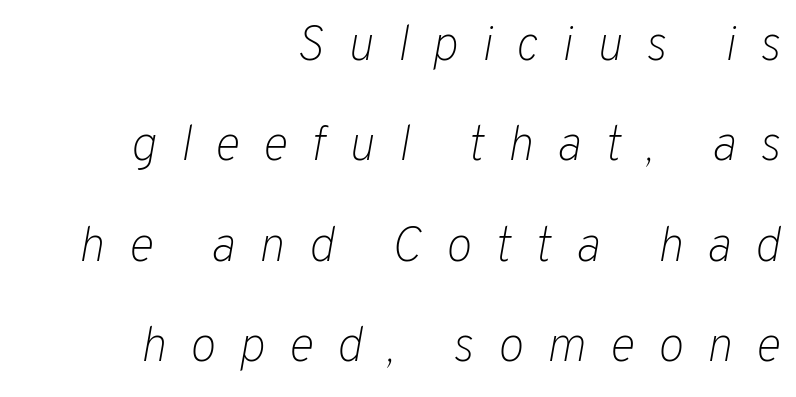
No extra ink here — the face is not bold. Rule under the text: the space is simply empty. The gaps between neighbouring characters are conspicuously large. The line-height multiplier appears high, well above default. Characters are canted at an angle relative to the baseline's perpendicular.
